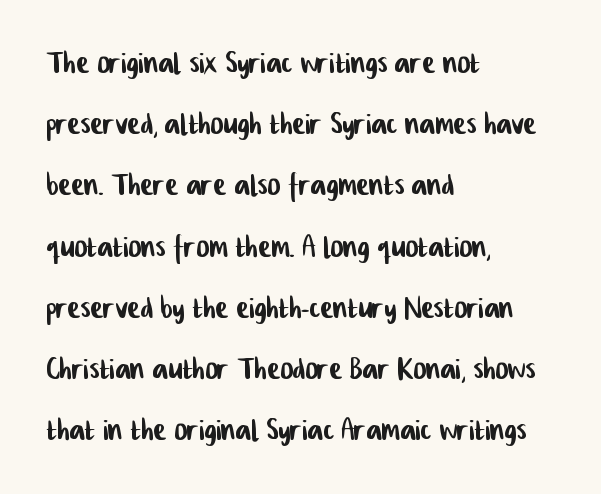
Character widths vary here, with narrow letters taking less room than wide ones. Interline gaps are of average width in this sample. Teacher's note: observe the even left margin — that is flush-left alignment. This sample uses plain, unmodified letter spacing. Check where the strokes stop: nothing finishes them off — pure sans.
